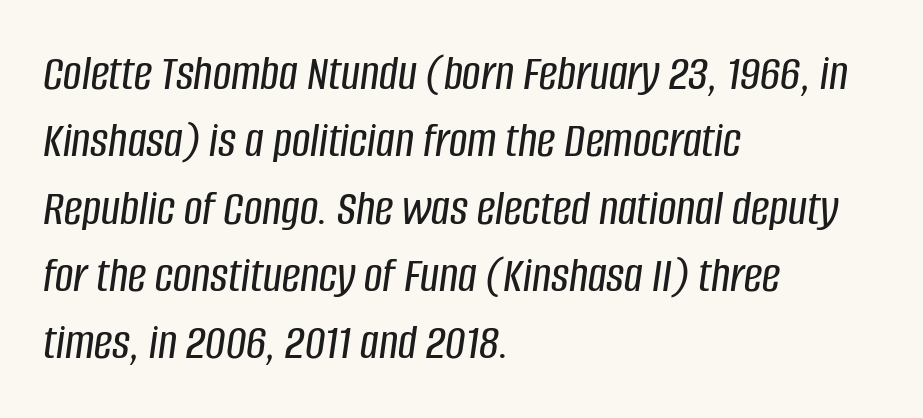
The font's italic variant was chosen for this text. A student would call this left alignment; a typographer would say flush left, rag right. Just letters on the line, the space beneath them empty. A typesetter would call this proportional, since set widths differ per character. The rows are spaced the way most documents space them.
